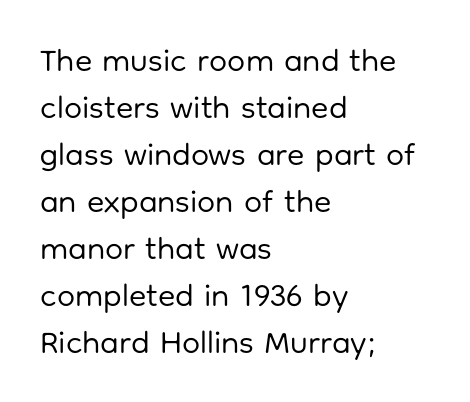
You could call the tracking neutral — neither tight nor loose. Weight: in the light-to-regular range. Horizontal bands of white between lines are of average thickness. Every stem runs plumb, perpendicular to the baseline. Varying glyph widths throughout — classic text-font behaviour. In terms of letterform style, serifs are entirely absent.
